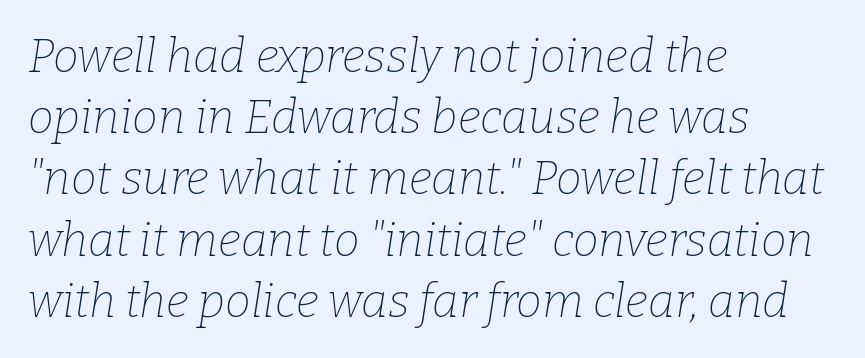
Q: Is the text bold? A: No.
Q: Is the text italic (slanted)? A: Yes, it leans right by about 9 degrees.
Q: Is the typeface a serif or a sans-serif typeface? A: Serif.
Q: Is the text underlined? A: No.
Q: How is the paragraph aligned? A: Left-aligned.
Q: Is the spacing between letters normal or unusually wide? A: Normal.
Q: Is the spacing between lines tight, normal or loose? A: Normal.
Q: Width (condensed, normal, or wide)? A: Normal.
Q: Stroke contrast? A: Low.
Q: x-height? A: Medium.
Q: Monospaced? A: No.
